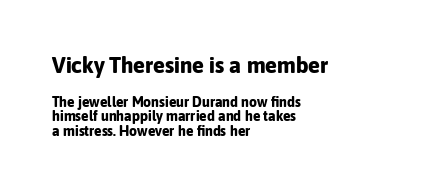
{"italic": "no", "bold": "yes", "underline": "no", "align": "left", "line_spacing": "tight", "line_spacing_ratio": 1.05, "letter_spacing": "normal", "letter_spacing_em": 0.0, "larger_block": "first", "size_ratio": 1.57, "glyph_px": 22}
